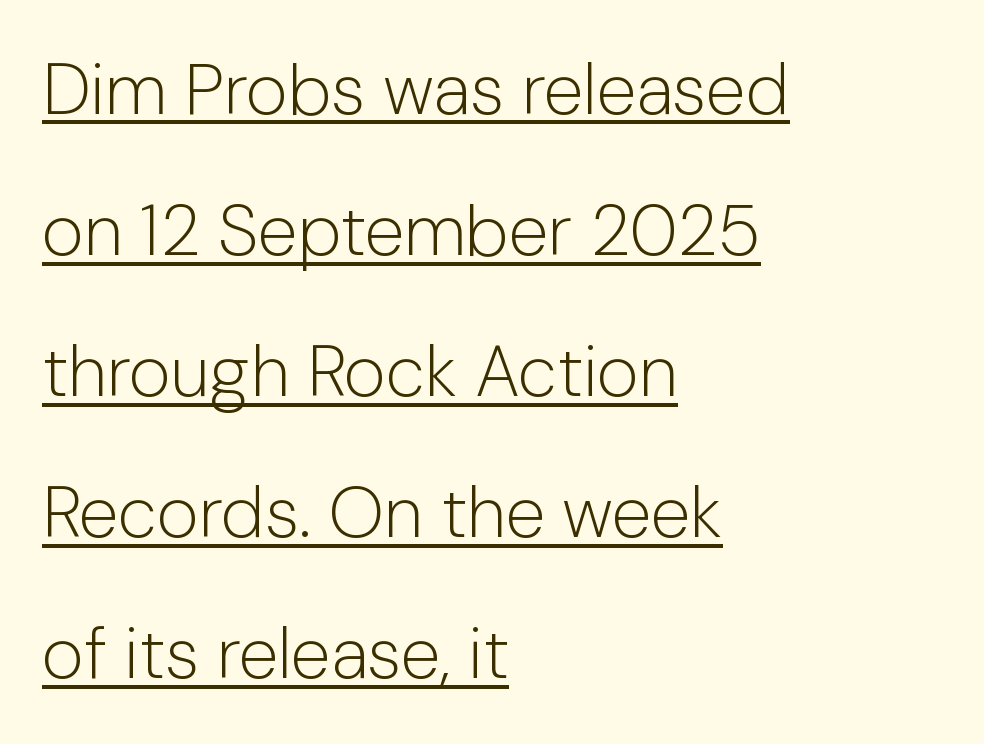
Q: Is the text bold? A: No.
Q: Is the text italic (slanted)? A: No, it is upright.
Q: Is the typeface a serif or a sans-serif typeface? A: Sans-serif.
Q: Is the text underlined? A: Yes.
Q: How is the paragraph aligned? A: Left-aligned.
Q: Is the spacing between letters normal or unusually wide? A: Normal.
Q: Is the spacing between lines tight, normal or loose? A: Loose.
Q: Width (condensed, normal, or wide)? A: Normal.
Q: Stroke contrast? A: Low.
Q: x-height? A: Medium.
Q: Monospaced? A: No.
